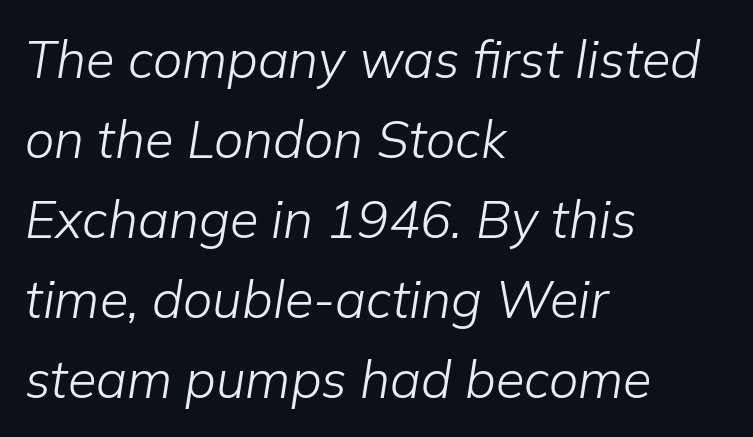
Looks like regular typesetting: each glyph gets only the width it needs. Compared with typical paragraphs, the rows here are spaced about the same. Counters stay open thanks to moderate or lighter strokes. You can tell it's italic because the verticals aren't actually vertical. Leftover space on each line is placed entirely after the last word.
